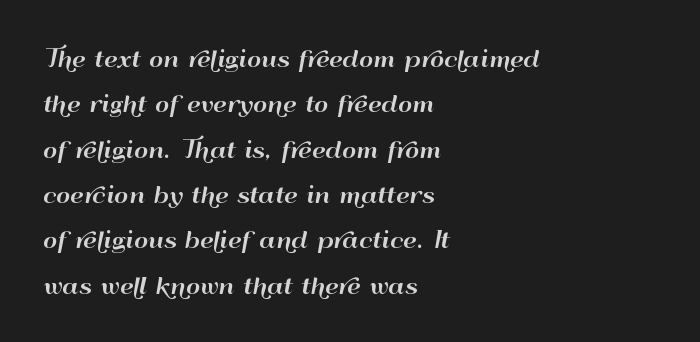
Q: Is the text italic (slanted)? A: Yes.
Q: Is the text underlined? A: No.
Q: How is the paragraph aligned? A: Left-aligned.
Q: Is the spacing between letters normal or unusually wide? A: Normal.
Q: Is the spacing between lines tight, normal or loose? A: Loose.
